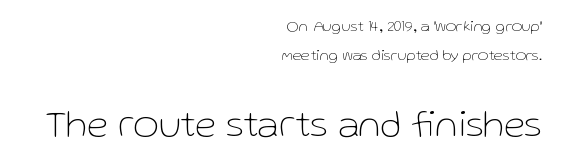
The space directly below the letters is spotless. Weight: not bold — regular or lighter. Students, note that the glyphs here touch the page at normal intervals. Examine the stroke ends and you'll find no serifs. Does the bottom block carry the larger type? Yes, it does. A flush-right, rag-left setting is used for this passage.
